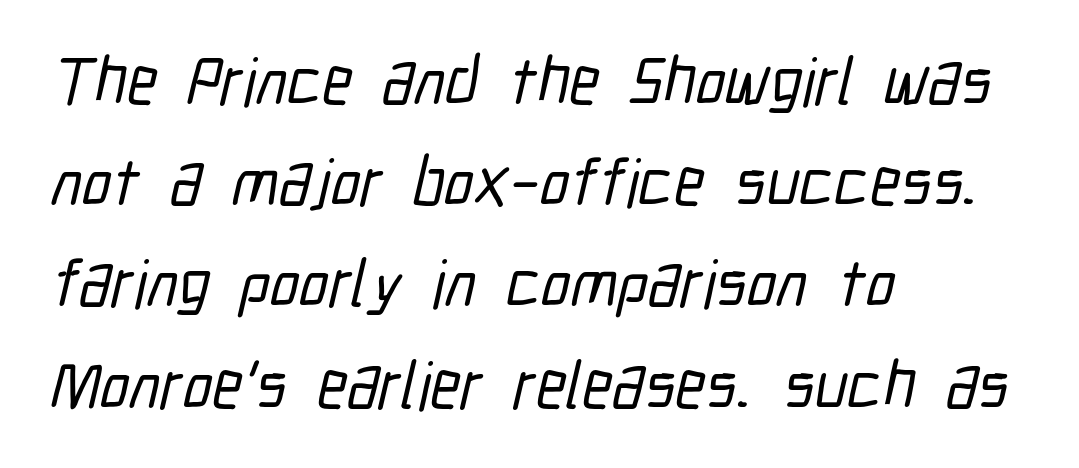
Q: Is the typeface a serif or a sans-serif typeface? A: Sans-serif.
Q: Is the text underlined? A: No.
Q: How is the paragraph aligned? A: Left-aligned.
Q: Is the spacing between letters normal or unusually wide? A: Normal.
Q: Is the spacing between lines tight, normal or loose? A: Normal.
Q: Width (condensed, normal, or wide)? A: Condensed.
Q: Stroke contrast? A: Low.
Q: x-height? A: Medium.
Q: Monospaced? A: No.
